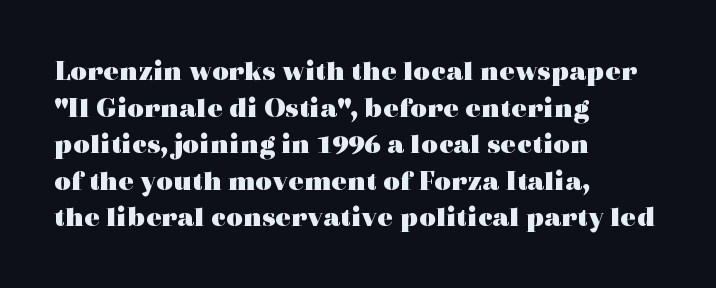
{"serif": "yes", "italic": "no", "bold": "yes", "weight": "heavy", "width": "wide", "x_height": "medium", "monospaced": "no", "underline": "no", "align": "left", "line_spacing": "normal", "line_spacing_ratio": 1.26, "letter_spacing": "normal", "letter_spacing_em": 0.0, "glyph_px": 29}
